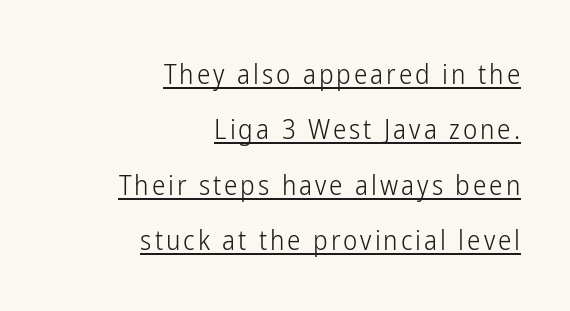
{"italic": "no", "bold": "no", "underline": "yes", "align": "right", "line_spacing": "loose", "line_spacing_ratio": 2.05, "glyph_px": 27}
